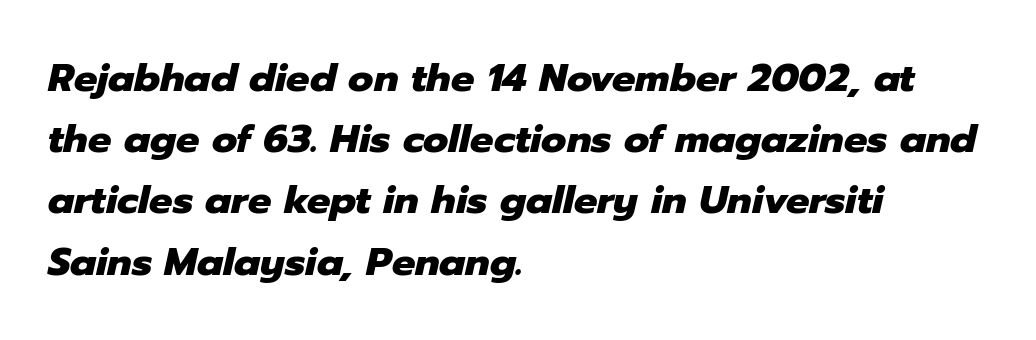
The gap between lines stays unmarked. In CSS terms this would be text-align: left. Weight: bold. A normal amount of white space separates one row of letters from the next. Character widths vary here, with narrow letters taking less room than wide ones. Nobody touched the tracking dial on this one.
